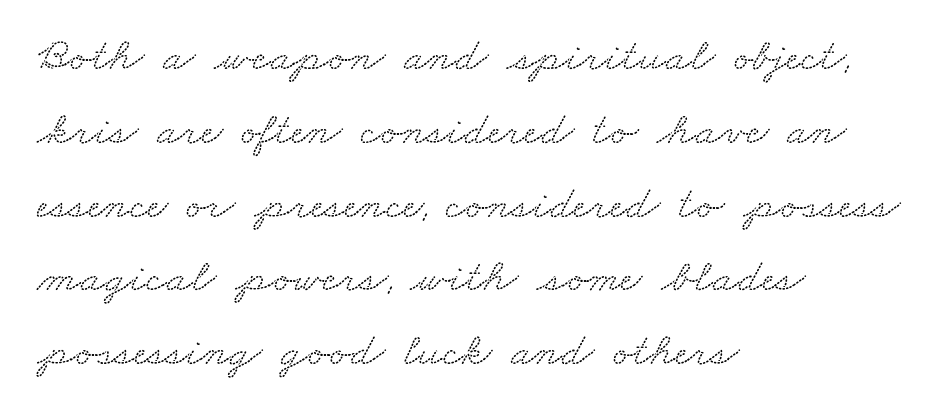
{"serif": "yes", "width": "wide", "stroke_contrast": "low", "x_height": "small", "monospaced": "no", "underline": "no", "align": "left", "line_spacing": "normal", "line_spacing_ratio": 1.57, "letter_spacing": "normal", "letter_spacing_em": 0.0, "glyph_px": 47}
